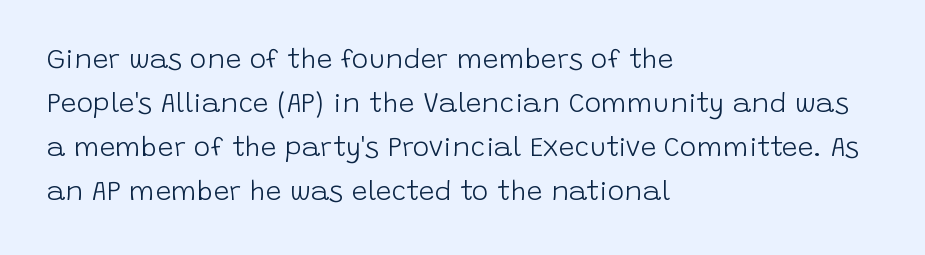
{"serif": "no", "italic": "no", "bold": "no", "weight": "light", "width": "normal", "stroke_contrast": "low", "x_height": "large", "monospaced": "no", "underline": "no", "align": "left", "line_spacing": "normal", "line_spacing_ratio": 1.57, "letter_spacing": "normal", "letter_spacing_em": 0.0, "glyph_px": 28}
